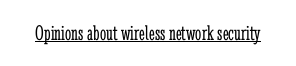
Q: Is the text bold? A: No.
Q: Is the text italic (slanted)? A: No, it is upright.
Q: Is the text underlined? A: Yes.
Q: Is the spacing between letters normal or unusually wide? A: Normal.
